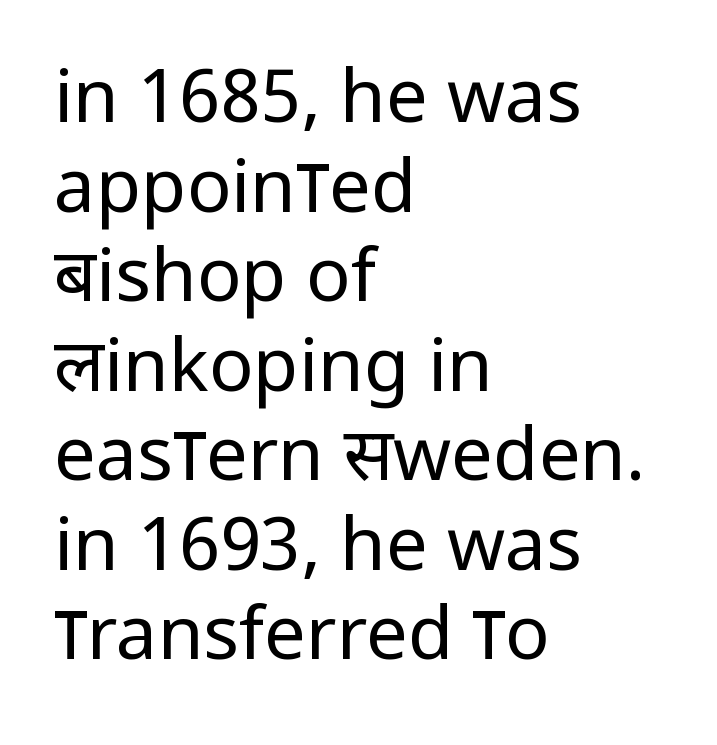
The image shows 74 px regular-weight, condensed sans-serif type, upright; set left-aligned, line spacing 1.21x, normal letter spacing, not underlined; low stroke contrast and a large x-height.
